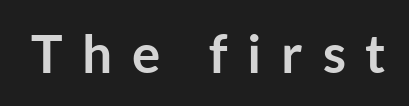
The image shows 53 px semibold sans-serif type, upright; set unusually wide letter spacing (+0.37 em), not underlined; low stroke contrast and a medium x-height.
